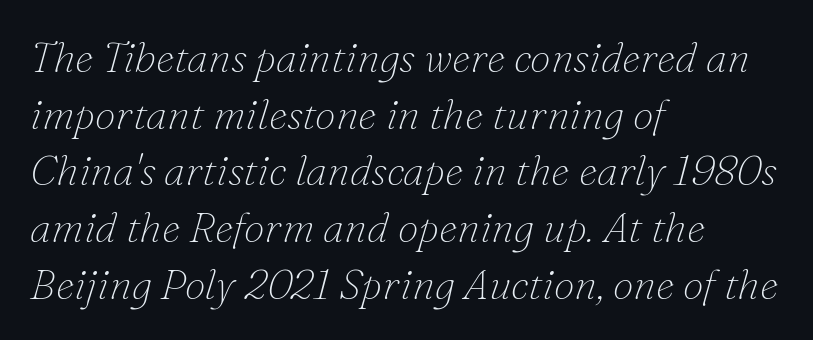
The image shows 42 px thin serif type, italic (leaning right); set left-aligned, normal line spacing (1.35x), normal letter spacing, not underlined; low stroke contrast and a small x-height.
